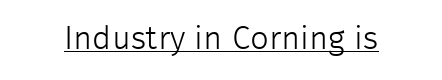
Unlike italic type, these characters show no tilt at all. Do the characters align in a grid? No, the font is proportional. Ink coverage per letter is moderate at most. Nothing sits at the stroke ends, so this counts as sans-serif. Quick note: underline on. These lines keep a tight, regular rhythm from letter to letter.
